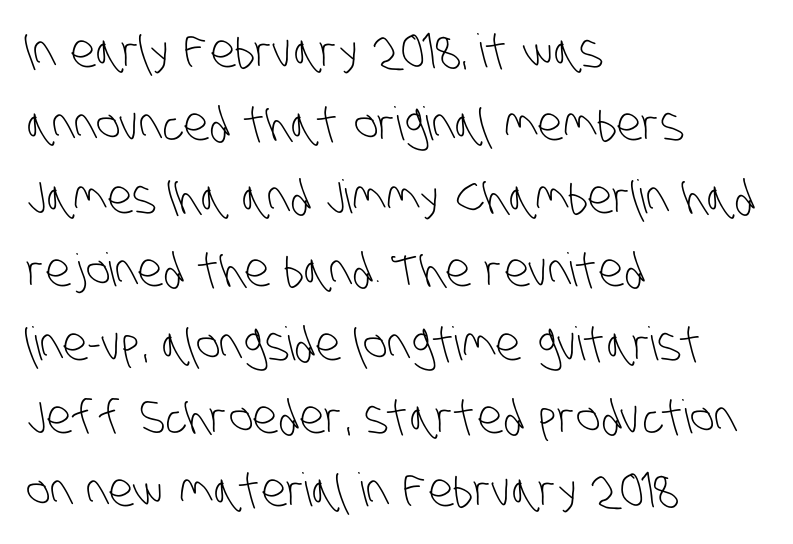
Q: Is the text bold? A: No.
Q: Is the typeface a serif or a sans-serif typeface? A: Sans-serif.
Q: Is the text underlined? A: No.
Q: How is the paragraph aligned? A: Left-aligned.
Q: Is the spacing between letters normal or unusually wide? A: Normal.
Q: Is the spacing between lines tight, normal or loose? A: Normal.
Q: Width (condensed, normal, or wide)? A: Condensed.
Q: Stroke contrast? A: Low.
Q: x-height? A: Large.
Q: Monospaced? A: No.
